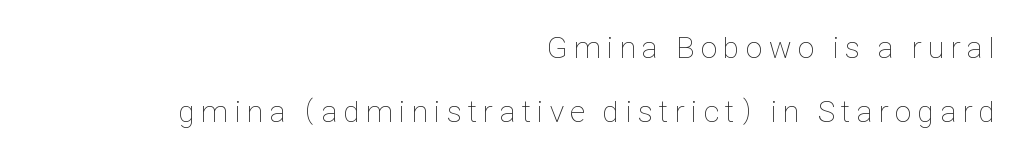
{"italic": "no", "bold": "no", "weight": "thin", "width": "condensed", "stroke_contrast": "low", "x_height": "medium", "monospaced": "no", "underline": "no", "align": "right", "line_spacing": "loose", "line_spacing_ratio": 2.05, "letter_spacing": "wide", "letter_spacing_em": 0.21, "glyph_px": 31}
